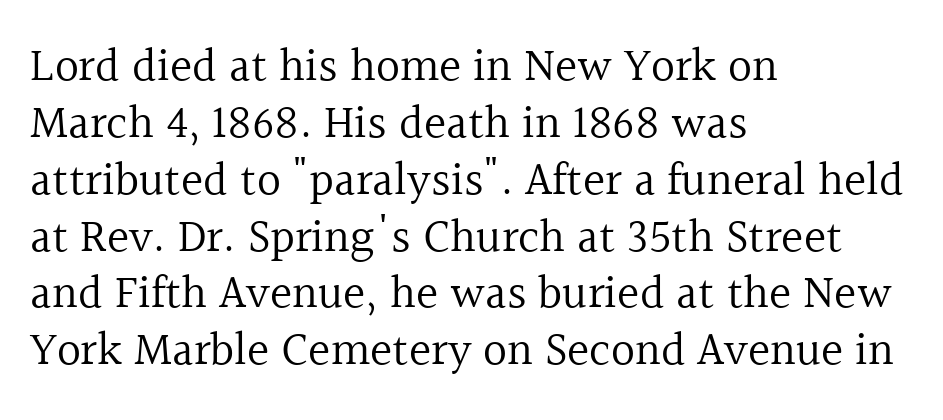
The typeface chosen for these lines features serifs. The lettering stays uniformly vertical, giving the passage a roman look. Stem width sits at or under what a default text font uses. The compositor pushed each line to the left boundary. A clean baseline with only descenders dipping below it.
